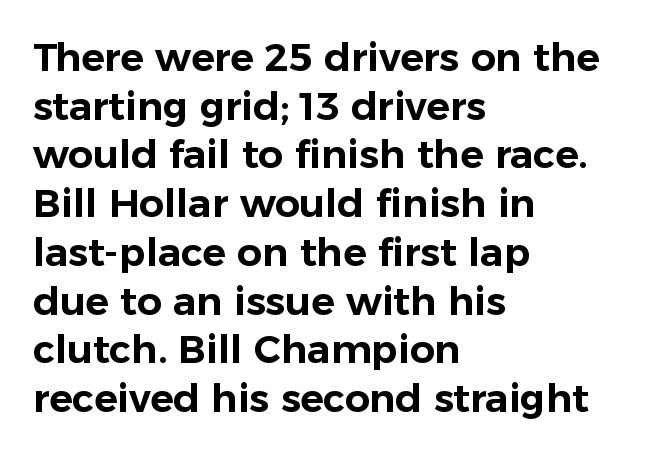
A student would call this left alignment; a typographer would say flush left, rag right. This is roman type, the default non-slanted kind. Rule under the text: the space is simply empty. This sample keeps an unexceptional amount of space between lines. The line texture is even and compact thanks to regular tracking. Note the varied advance widths — an 'i' is clearly narrower than an 'm'.
